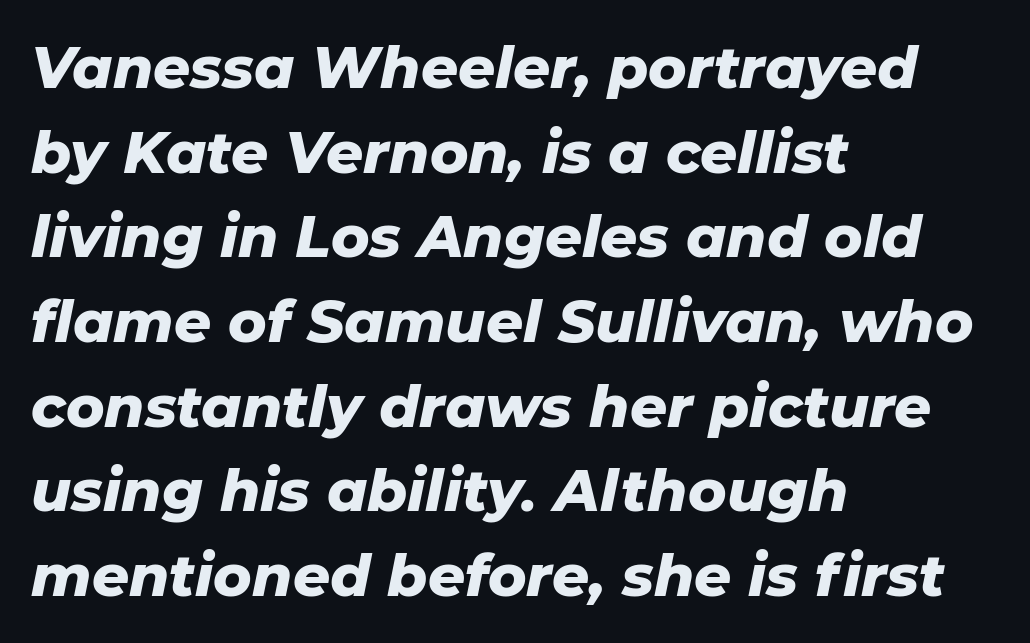
The image shows 58 px heavy type, italic (leaning right); set left-aligned, normal line spacing (1.46x), normal letter spacing, not underlined; low stroke contrast and a medium x-height.
